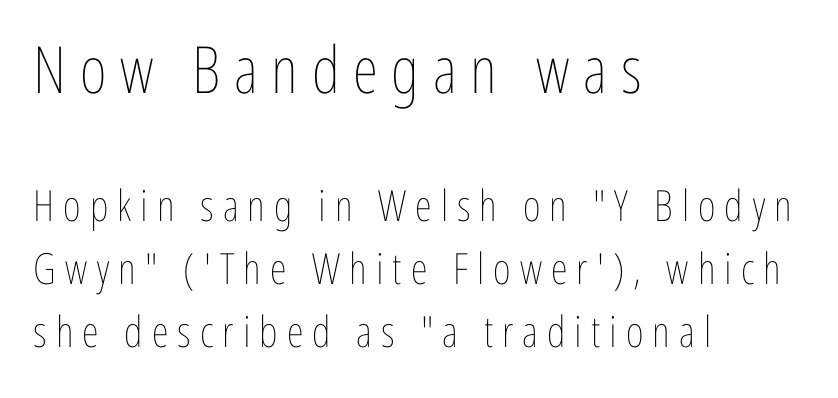
The type sits square on the baseline with zero lean. The weight would be labelled regular, book, light, or lighter still. Note the varied advance widths — an 'i' is clearly narrower than an 'm'. Left-aligned paragraph, ragged on the right.
